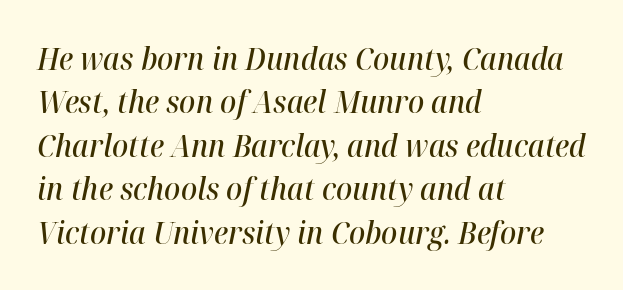
{"italic": "yes", "lean": "right", "slant_degrees": 12, "bold": "semi", "weight": "semibold", "width": "normal", "stroke_contrast": "high", "x_height": "medium", "monospaced": "no", "underline": "no", "align": "left", "line_spacing": "normal", "line_spacing_ratio": 1.45, "letter_spacing": "normal", "letter_spacing_em": 0.0, "glyph_px": 30}
